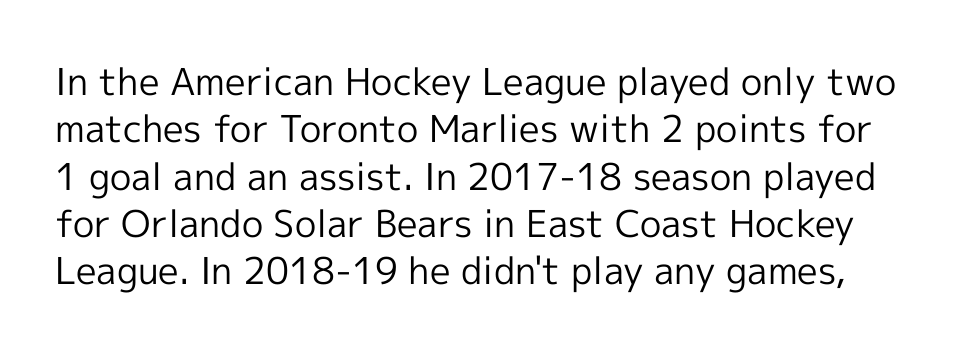
Q: Is the text bold? A: No.
Q: Is the text italic (slanted)? A: No, it is upright.
Q: Is the typeface a serif or a sans-serif typeface? A: Sans-serif.
Q: Is the text underlined? A: No.
Q: Is the spacing between letters normal or unusually wide? A: Normal.
Q: Is the spacing between lines tight, normal or loose? A: Normal.
Q: Width (condensed, normal, or wide)? A: Normal.
Q: x-height? A: Medium.
Q: Monospaced? A: No.
